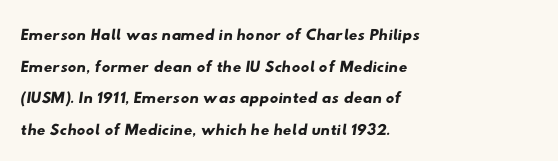
The image shows 24 px text type; set left-aligned, normal line spacing (1.32x), normal letter spacing, not underlined.
